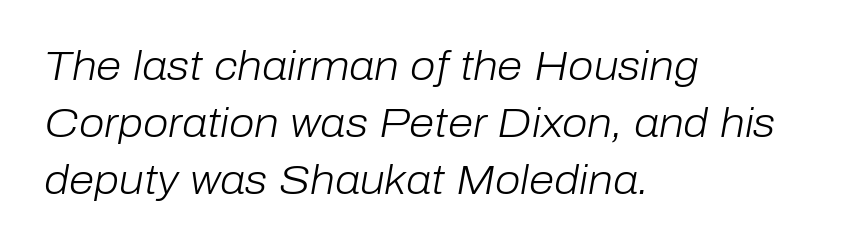
The image shows 41 px light type, italic (leaning right); set left-aligned, normal line spacing (1.39x), normal letter spacing, not underlined; low stroke contrast and a medium x-height.
